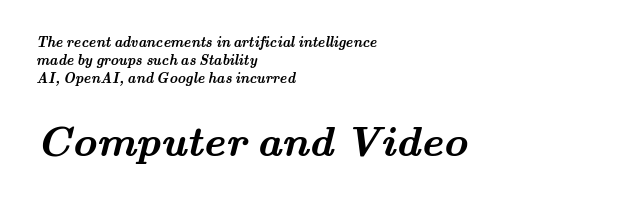
Are there feet on the stems? There are — it's a serif. The characters look thick and weighty, a clear bold. Normally led — the rows are evenly, conventionally spaced. Plain, unruled lines of type. This rendering uses left alignment, leaving the right contour irregular. Here the glyphs are tracked normally, forming tight word shapes.
